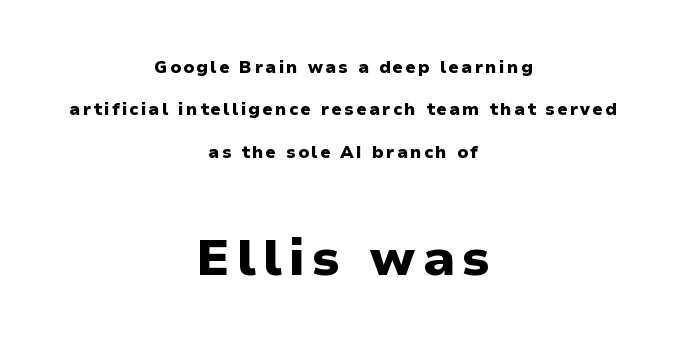
The image shows 51 px heavy sans-serif type, upright; set centered, loose line spacing (2.49x), not underlined; the second (bottom) block is 3.0x larger; low stroke contrast and a medium x-height.
